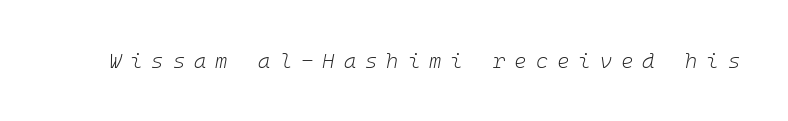
The image shows 21 px text type, italic (leaning right); set unusually wide letter spacing (+0.43 em), not underlined.
